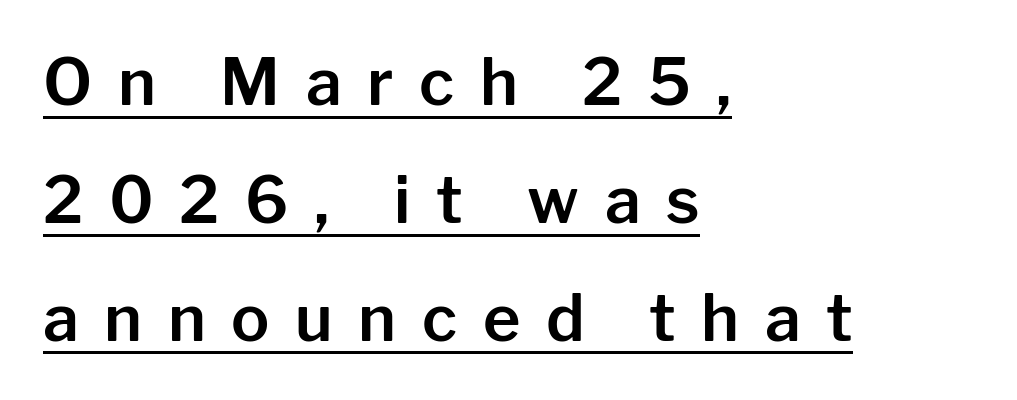
Q: Is the text italic (slanted)? A: No, it is upright.
Q: Is the typeface a serif or a sans-serif typeface? A: Sans-serif.
Q: Is the text underlined? A: Yes.
Q: How is the paragraph aligned? A: Left-aligned.
Q: Is the spacing between letters normal or unusually wide? A: Unusually wide.
Q: Width (condensed, normal, or wide)? A: Normal.
Q: Stroke contrast? A: Low.
Q: x-height? A: Medium.
Q: Monospaced? A: No.
